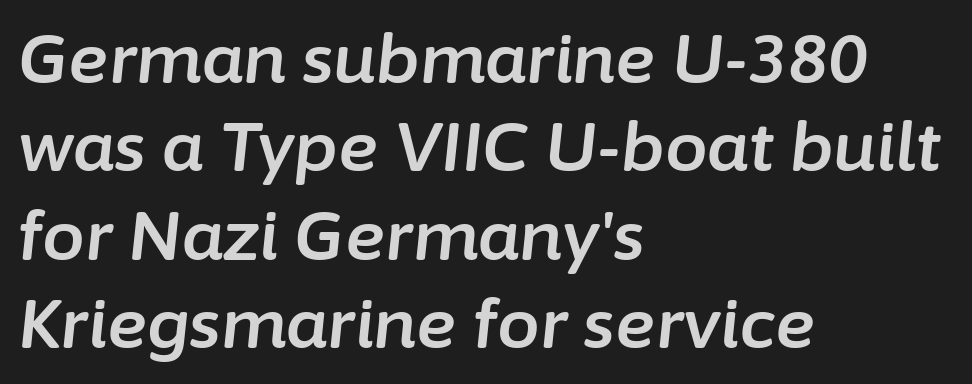
{"italic": "yes", "lean": "right", "slant_degrees": 6, "width": "normal", "stroke_contrast": "low", "x_height": "medium", "monospaced": "no", "underline": "no", "align": "left", "line_spacing": "normal", "line_spacing_ratio": 1.3, "letter_spacing": "normal", "letter_spacing_em": 0.0, "glyph_px": 68}
